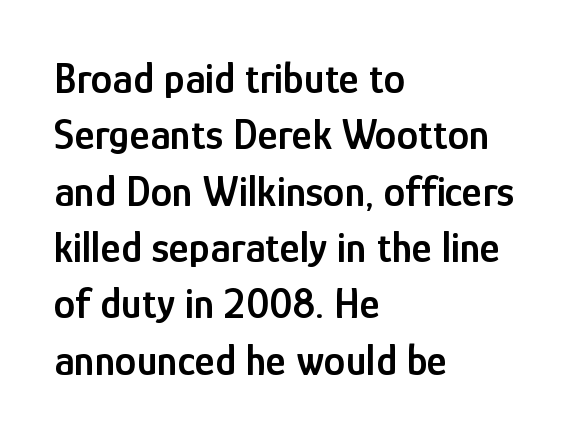
{"serif": "no", "italic": "no", "bold": "semi", "weight": "semibold", "width": "condensed", "stroke_contrast": "low", "x_height": "medium", "monospaced": "no", "underline": "no", "align": "left", "line_spacing": "normal", "line_spacing_ratio": 1.31, "letter_spacing": "normal", "letter_spacing_em": 0.0, "glyph_px": 43}
